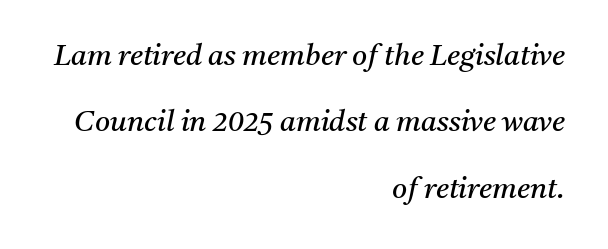
Q: Is the text bold? A: No.
Q: Is the text italic (slanted)? A: Yes, it leans right by about 11 degrees.
Q: Is the typeface a serif or a sans-serif typeface? A: Serif.
Q: Is the text underlined? A: No.
Q: How is the paragraph aligned? A: Right-aligned.
Q: Is the spacing between letters normal or unusually wide? A: Normal.
Q: Is the spacing between lines tight, normal or loose? A: Loose.
Q: Width (condensed, normal, or wide)? A: Normal.
Q: Stroke contrast? A: Medium.
Q: x-height? A: Medium.
Q: Monospaced? A: No.
